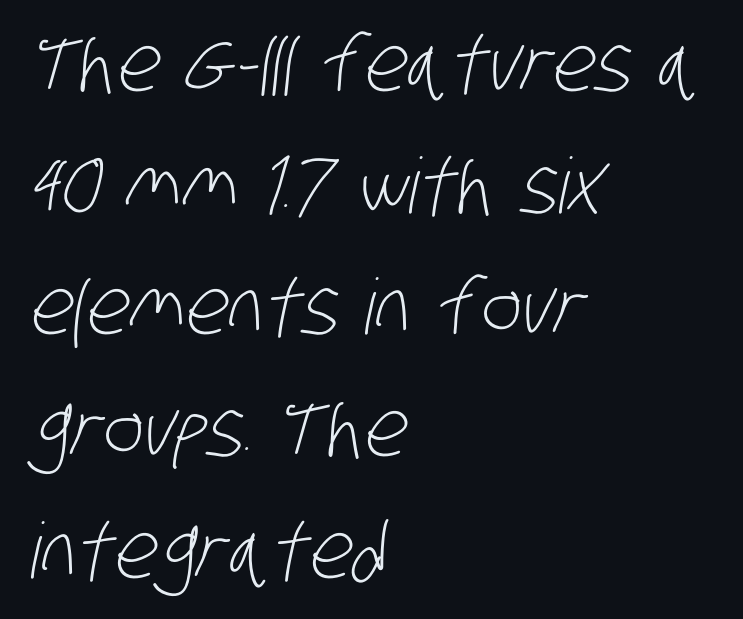
Students, observe: this is what conventionally led text looks like. Caption: multi-line text, flush left, ragged right. Do the characters align in a grid? No, the font is proportional. Font category for this specimen: sans-serif. How are the letters spaced? Ordinarily, with no added tracking. Unmarked baselines from the first word to the last.
